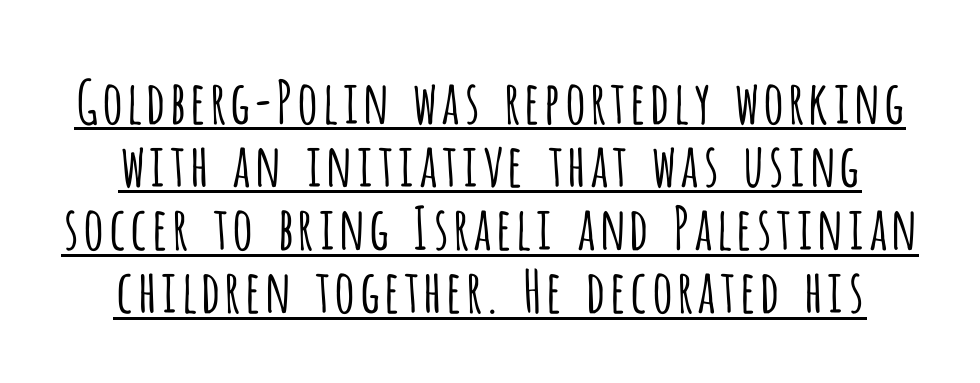
Bold? No — there's no thickening of the strokes. Nobody touched the tracking dial on this one. Has an underline been added? It has. Looks like regular typesetting: each glyph gets only the width it needs.
